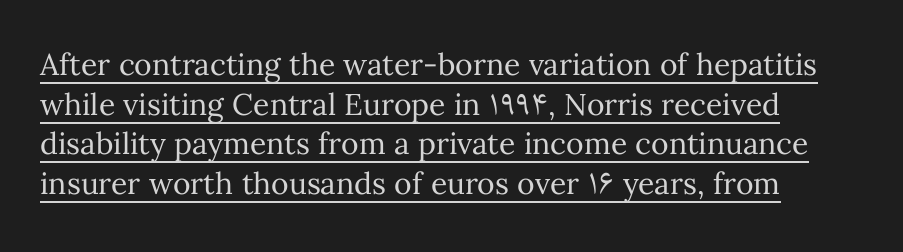
Q: Is the text bold? A: No.
Q: Is the text italic (slanted)? A: No, it is upright.
Q: Is the text underlined? A: Yes.
Q: How is the paragraph aligned? A: Left-aligned.
Q: Is the spacing between letters normal or unusually wide? A: Normal.
Q: Is the spacing between lines tight, normal or loose? A: Normal.
Q: Width (condensed, normal, or wide)? A: Normal.
Q: Stroke contrast? A: Medium.
Q: x-height? A: Medium.
Q: Monospaced? A: No.
